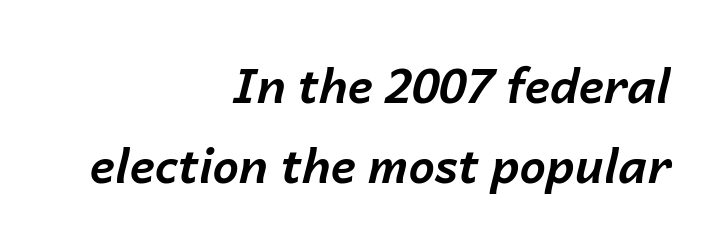
The image shows 47 px bold type, italic (leaning right); set right-aligned, normal line spacing (1.7x), normal letter spacing, not underlined; low stroke contrast and a medium x-height.
